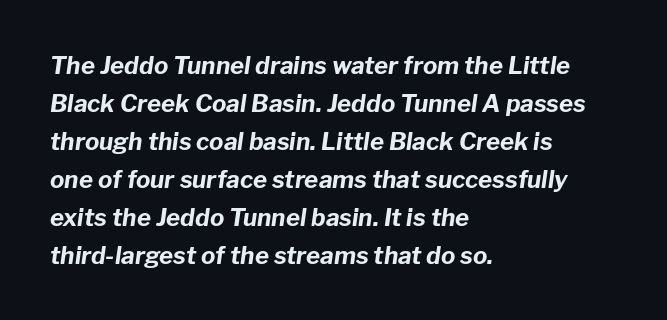
Q: Is the text bold? A: Yes.
Q: Is the text italic (slanted)? A: Yes, it leans right by about 8 degrees.
Q: Is the text underlined? A: No.
Q: How is the paragraph aligned? A: Left-aligned.
Q: Is the spacing between letters normal or unusually wide? A: Normal.
Q: Is the spacing between lines tight, normal or loose? A: Normal.
